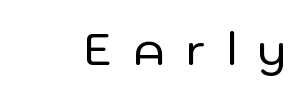
These lines are rendered in a variable-pitch font. Look at the tracking — it's clearly loosened, letters drifting apart. The axis of the letterforms is exactly vertical. The rendering shows plain stroke endings on the letterforms — a sans-serif design. Each row of text sits above clean, open space.
